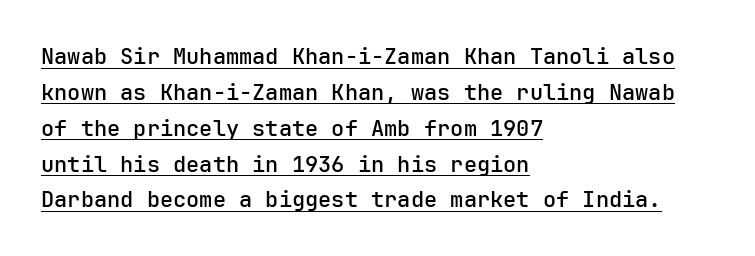
Typographic density is moderately raised because the face is semibold. The lettering holds an erect, upright posture throughout. Normally led — the rows are evenly, conventionally spaced. How are the letters spaced? Ordinarily, with no added tracking. Has an underline been added? It has. The lines in this sample share a left origin and differ only in where they stop.
